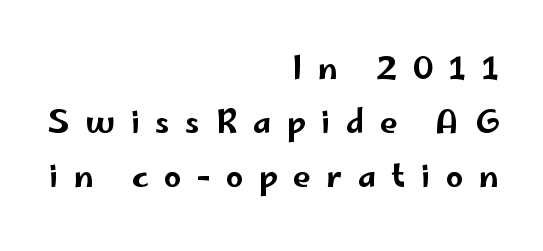
The font family rendered here belongs to the sans-serif group. Casual observation: everything's shoved over to the right. Underlining? Definitely not there. In terms of letterspacing, this is a distinctly airy, spread setting.
